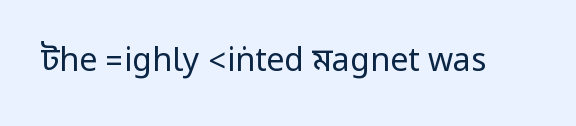
You can tell it's not italic because the verticals are truly vertical. Words float on clear page, feet unadorned. Font category for this specimen: sans-serif. Each word holds together tightly as a unit, with standard inter-letter gaps. Heft: none added — not bold.
